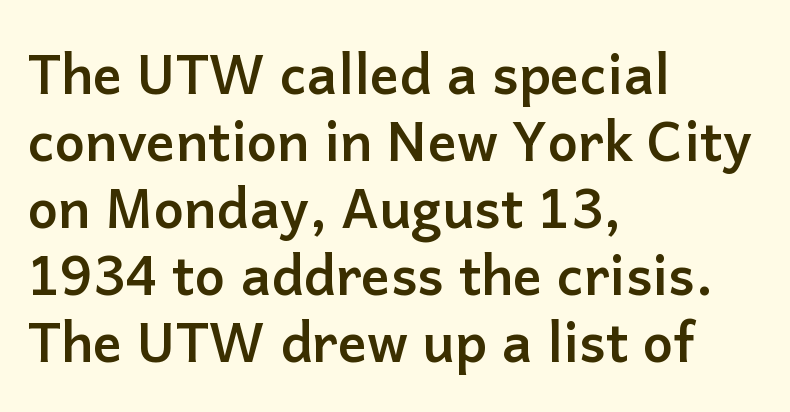
Q: Is the text bold? A: Yes.
Q: Is the text italic (slanted)? A: No, it is upright.
Q: Is the typeface a serif or a sans-serif typeface? A: Sans-serif.
Q: Is the text underlined? A: No.
Q: How is the paragraph aligned? A: Left-aligned.
Q: Is the spacing between letters normal or unusually wide? A: Normal.
Q: Width (condensed, normal, or wide)? A: Normal.
Q: Stroke contrast? A: Low.
Q: x-height? A: Medium.
Q: Monospaced? A: No.
